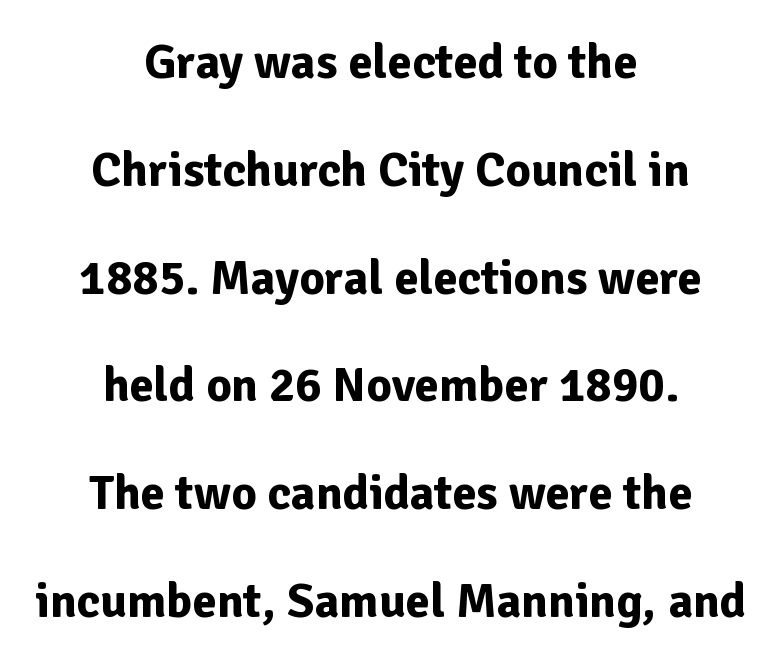
The lines in this sample share a center point and differ in where they start and stop. Summary of weight: heavy, a full bold. In terms of leading, this rendering errs on the spacious side. The designer went with a sans here, leaving each stem footless. Quick note: not italic, upright. Plain, unruled lines of type.
